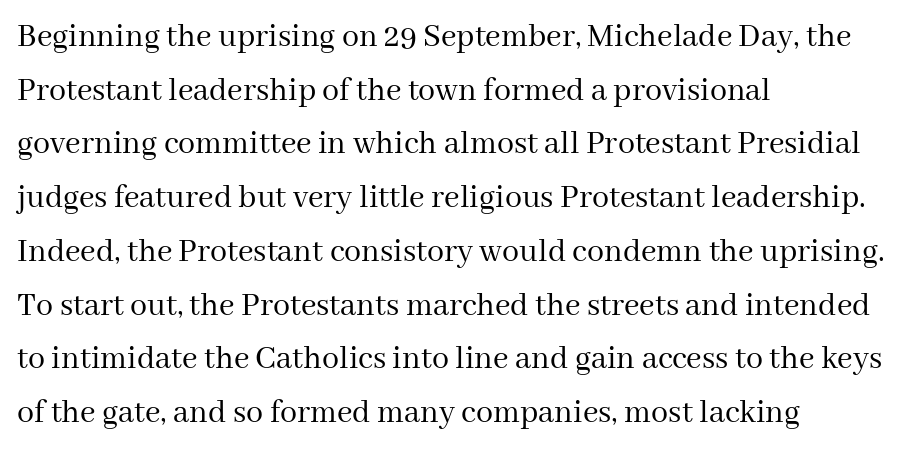
Q: Is the text bold? A: No.
Q: Is the text italic (slanted)? A: No, it is upright.
Q: Is the typeface a serif or a sans-serif typeface? A: Serif.
Q: Is the text underlined? A: No.
Q: How is the paragraph aligned? A: Left-aligned.
Q: Is the spacing between letters normal or unusually wide? A: Normal.
Q: Is the spacing between lines tight, normal or loose? A: Normal.
Q: Width (condensed, normal, or wide)? A: Normal.
Q: Stroke contrast? A: Medium.
Q: x-height? A: Medium.
Q: Monospaced? A: No.
